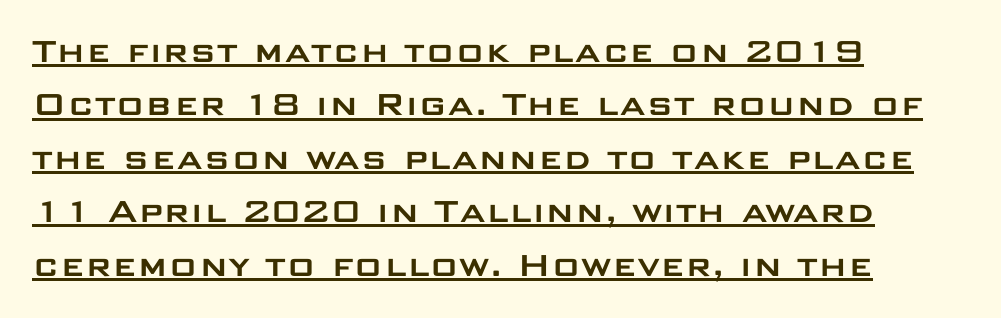
Q: Is the text italic (slanted)? A: No, it is upright.
Q: Is the typeface a serif or a sans-serif typeface? A: Sans-serif.
Q: Is the text underlined? A: Yes.
Q: How is the paragraph aligned? A: Left-aligned.
Q: Is the spacing between letters normal or unusually wide? A: Normal.
Q: Is the spacing between lines tight, normal or loose? A: Normal.
Q: Width (condensed, normal, or wide)? A: Wide.
Q: Stroke contrast? A: Low.
Q: x-height? A: Large.
Q: Monospaced? A: No.
